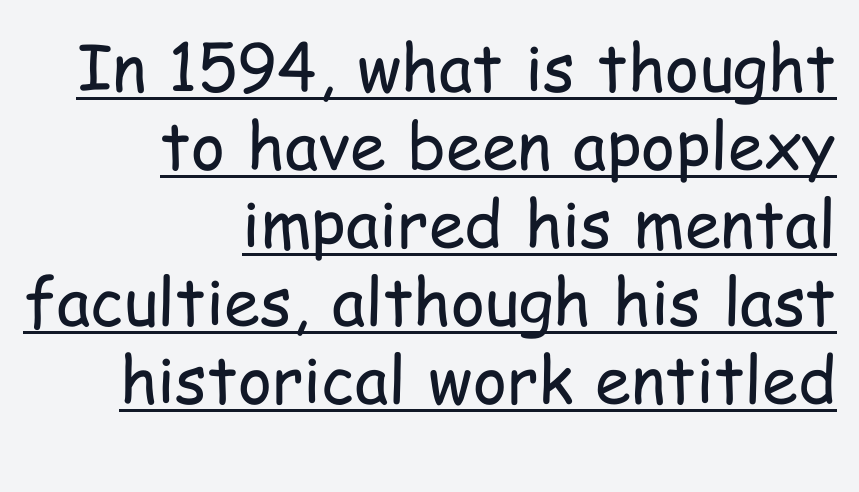
Q: Is the text bold? A: No.
Q: Is the text italic (slanted)? A: No, it is upright.
Q: Is the typeface a serif or a sans-serif typeface? A: Sans-serif.
Q: Is the text underlined? A: Yes.
Q: How is the paragraph aligned? A: Right-aligned.
Q: Is the spacing between letters normal or unusually wide? A: Normal.
Q: Width (condensed, normal, or wide)? A: Condensed.
Q: Stroke contrast? A: Low.
Q: x-height? A: Medium.
Q: Monospaced? A: No.
